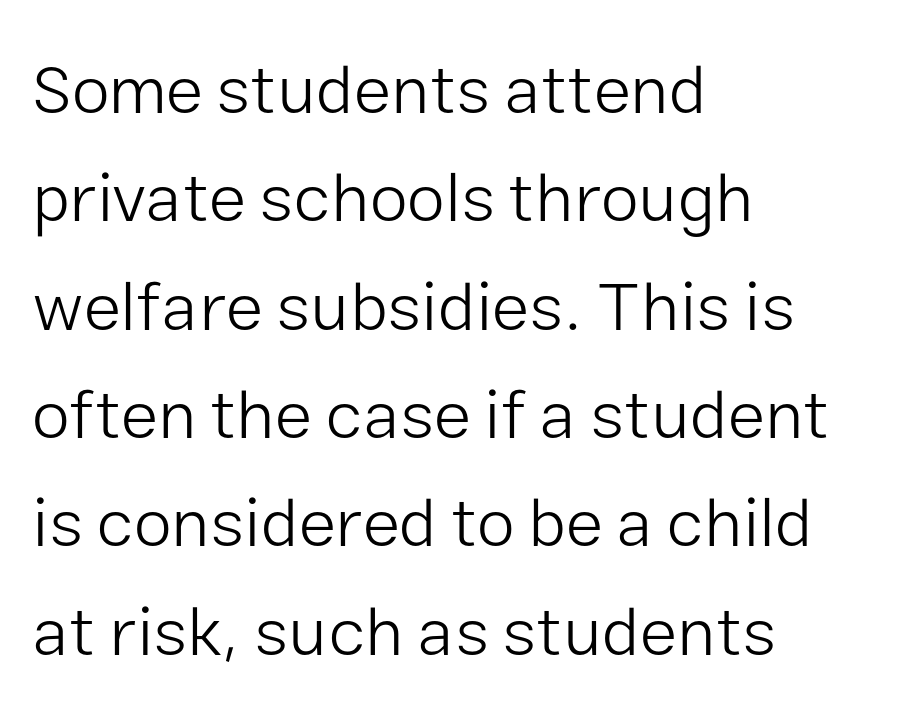
Is there much room between lines? A standard amount, neither cramped nor airy. Students, note that the glyphs here touch the page at normal intervals. Compared with a centered layout, this one pins lines to the left instead. No italicization has been applied; the sample stays upright.
